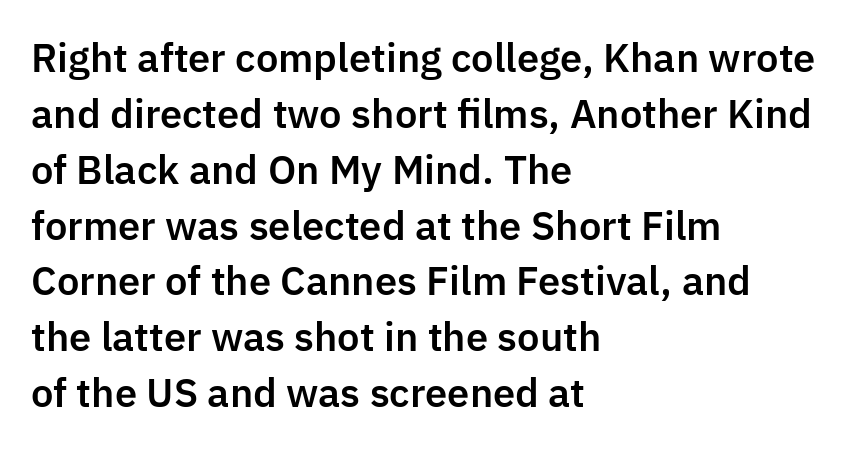
The image shows 38 px sans-serif type, upright; set left-aligned, normal line spacing (1.47x), normal letter spacing, not underlined; low stroke contrast and a medium x-height.
